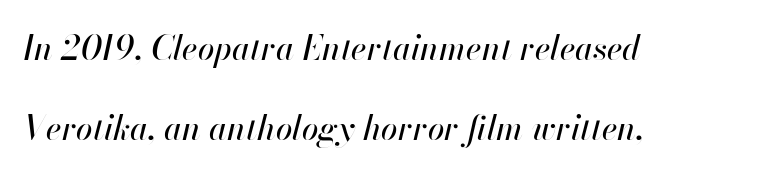
The image shows 33 px text type, italic (leaning right); set left-aligned, loose line spacing (2.43x), normal letter spacing, not underlined; high stroke contrast and a small x-height.
